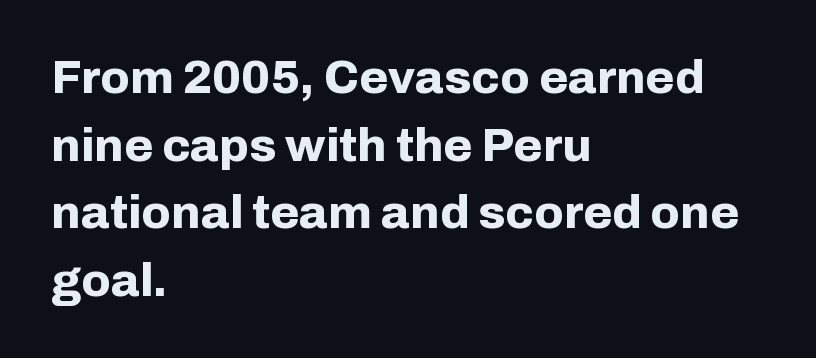
The image shows 47 px bold sans-serif type, upright; set left-aligned, normal line spacing (1.44x), normal letter spacing, not underlined; low stroke contrast and a medium x-height.
